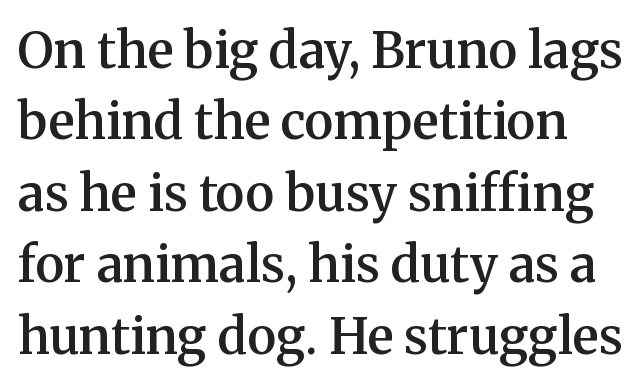
The image shows 50 px semibold serif type, upright; set normal line spacing (1.43x), normal letter spacing, not underlined; medium stroke contrast and a medium x-height.
